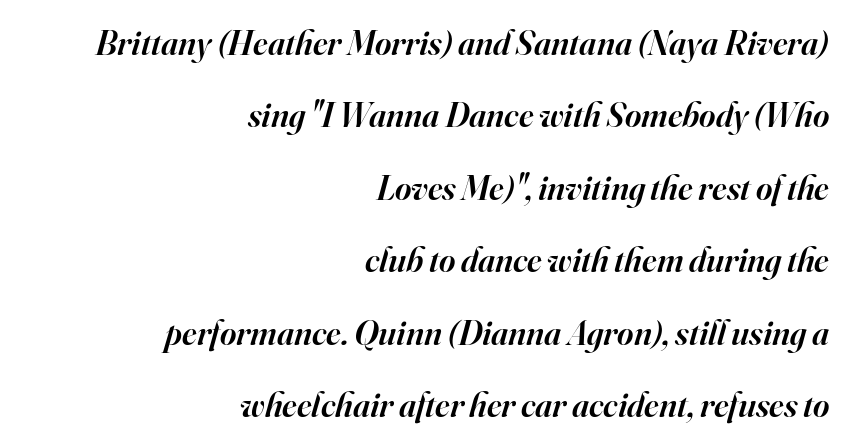
Q: Is the text bold? A: Semi-bold.
Q: Is the text italic (slanted)? A: Yes, it leans right by about 16 degrees.
Q: Is the typeface a serif or a sans-serif typeface? A: Serif.
Q: Is the text underlined? A: No.
Q: How is the paragraph aligned? A: Right-aligned.
Q: Is the spacing between letters normal or unusually wide? A: Normal.
Q: Is the spacing between lines tight, normal or loose? A: Loose.
Q: Width (condensed, normal, or wide)? A: Normal.
Q: Stroke contrast? A: High.
Q: x-height? A: Small.
Q: Monospaced? A: No.
